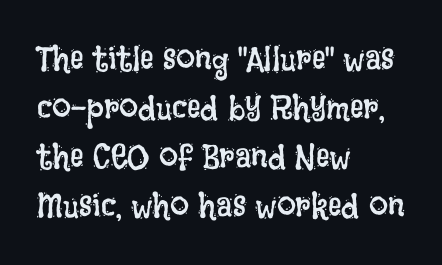
{"italic": "no", "bold": "no", "weight": "regular", "width": "condensed", "stroke_contrast": "low", "x_height": "large", "monospaced": "no", "underline": "no", "align": "left", "line_spacing": "normal", "line_spacing_ratio": 1.44, "letter_spacing": "normal", "letter_spacing_em": 0.0, "glyph_px": 34}
